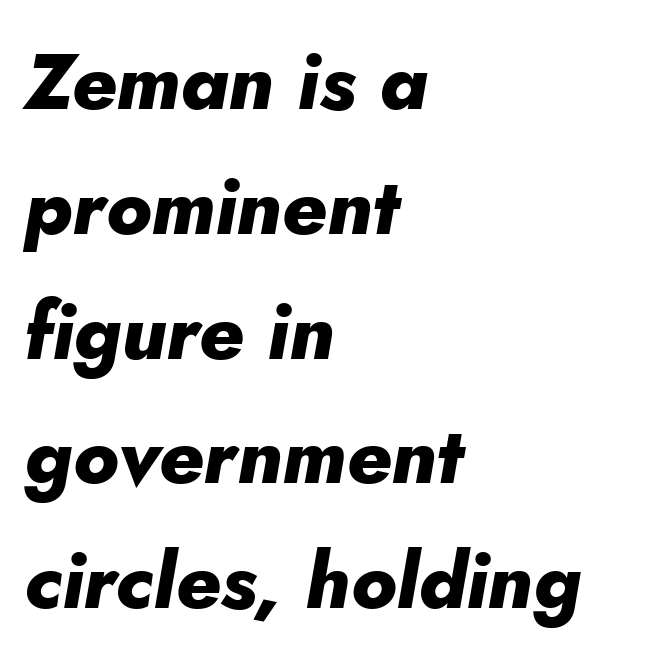
Q: Is the text bold? A: Yes.
Q: Is the text italic (slanted)? A: Yes, it leans right by about 10 degrees.
Q: Is the text underlined? A: No.
Q: How is the paragraph aligned? A: Left-aligned.
Q: Is the spacing between letters normal or unusually wide? A: Normal.
Q: Is the spacing between lines tight, normal or loose? A: Normal.
Q: Width (condensed, normal, or wide)? A: Normal.
Q: Stroke contrast? A: Low.
Q: x-height? A: Small.
Q: Monospaced? A: No.
